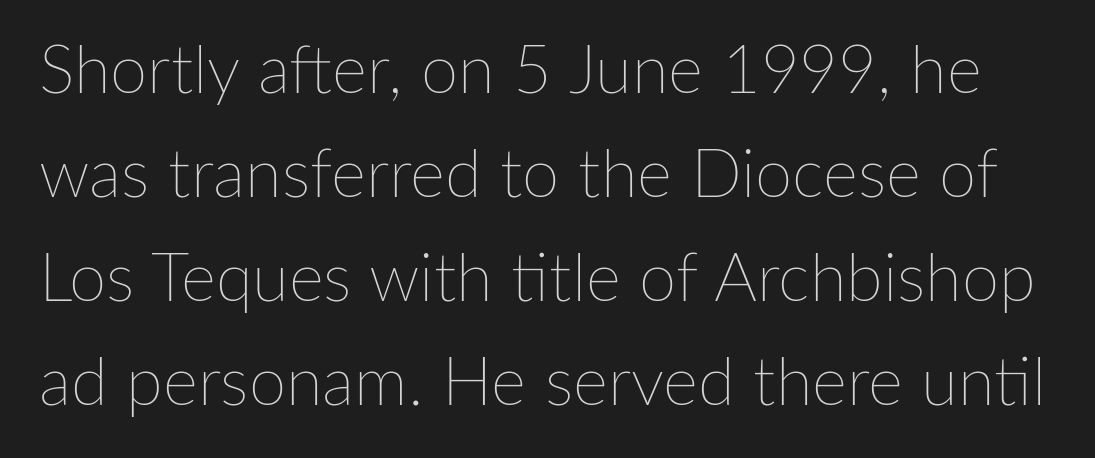
{"italic": "no", "bold": "no", "weight": "thin", "width": "normal", "stroke_contrast": "low", "x_height": "medium", "monospaced": "no", "underline": "no", "line_spacing": "normal", "line_spacing_ratio": 1.55, "letter_spacing": "normal", "letter_spacing_em": 0.0, "glyph_px": 67}
